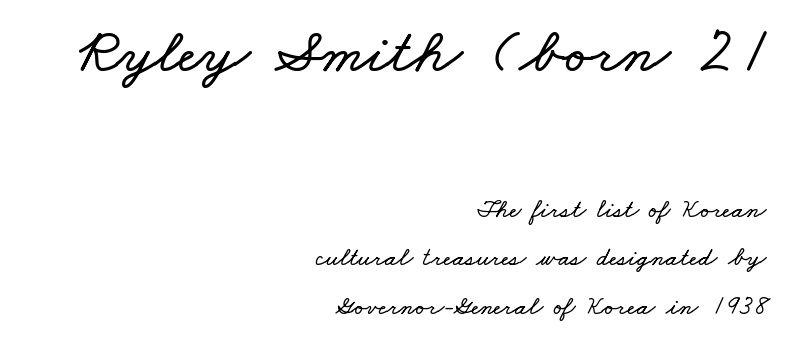
{"width": "wide", "stroke_contrast": "low", "x_height": "small", "monospaced": "no", "underline": "no", "align": "right", "line_spacing_ratio": 1.88, "letter_spacing": "normal", "letter_spacing_em": 0.0, "larger_block": "first", "size_ratio": 2.46, "glyph_px": 64}
